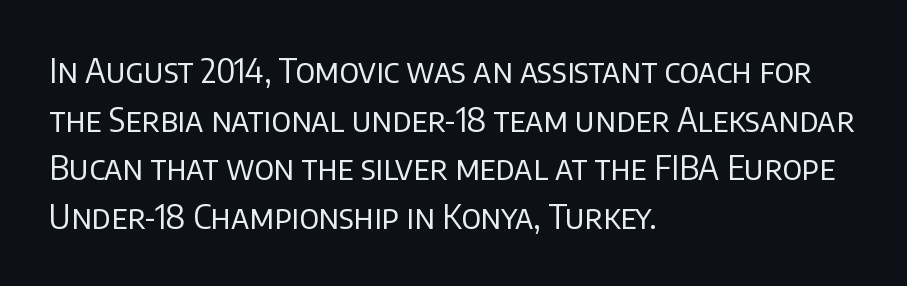
No letter is thick-stroked: the sample isn't bold. Each letter keeps its own natural width here, so spacing adapts to shape. Every row of glyphs begins at an identical x-position on the left. Honestly, the letter spacing is just normal — you wouldn't notice it. The passage shown stacks its lines at a standard gap. Just letters on the line, the space beneath them empty.
